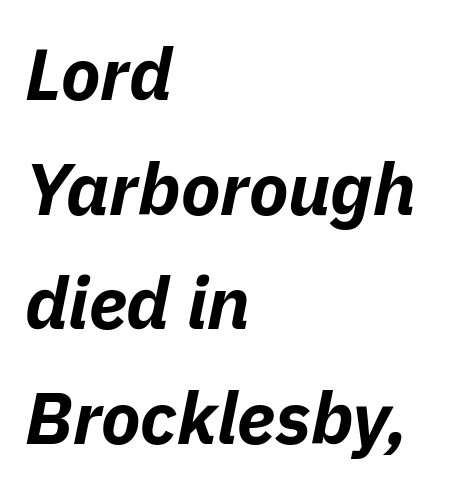
When letters slant like this, we call the style italic. Set as a true bold cut, around the 700 mark. Line beginnings align vertically; line endings do not. Varying glyph widths throughout — classic text-font behaviour. The foot of each line stays bare and open. Successive baselines arrive at the customary interval.
